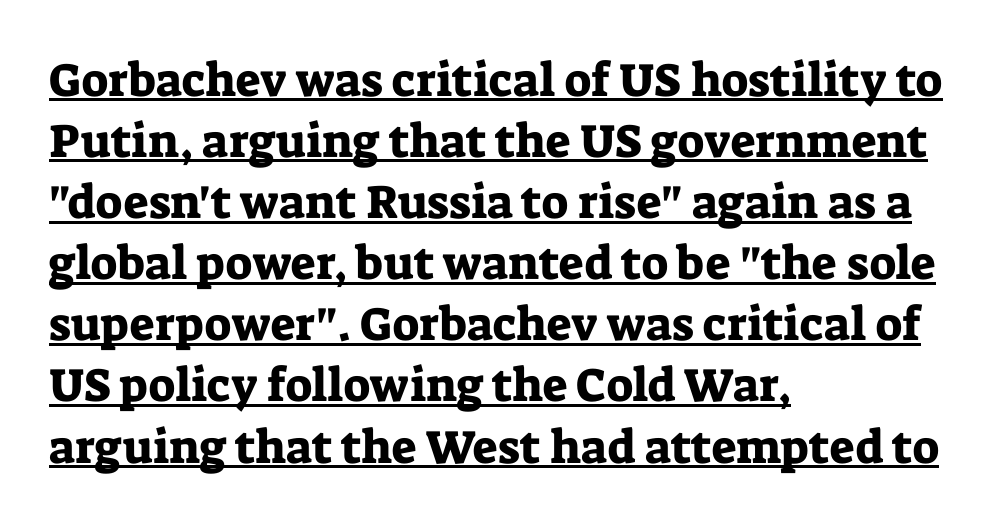
{"serif": "yes", "italic": "no", "width": "normal", "stroke_contrast": "low", "x_height": "medium", "monospaced": "no", "underline": "yes", "align": "left", "line_spacing": "normal", "line_spacing_ratio": 1.3, "letter_spacing": "normal", "letter_spacing_em": 0.0, "glyph_px": 47}
